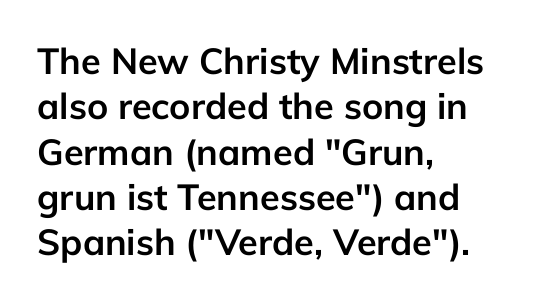
The image shows 36 px semibold sans-serif type, upright; set left-aligned, normal line spacing (1.26x), normal letter spacing, not underlined; low stroke contrast and a medium x-height.
